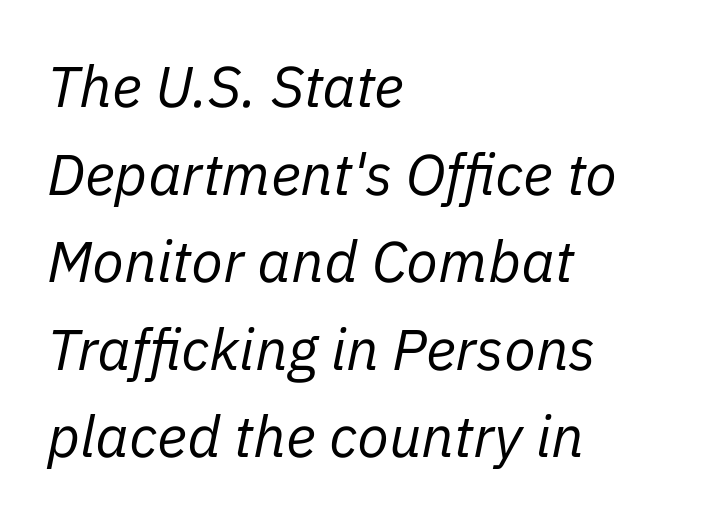
Descenders hang freely into open space. Yep, that's italic — everything's leaning. If you measured baseline to baseline, you'd find a middling distance. What stands out about the letter spacing? Nothing — it is the standard amount.
